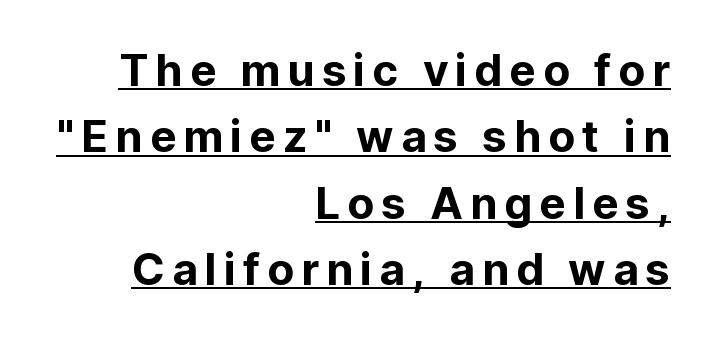
Q: Is the text italic (slanted)? A: No, it is upright.
Q: Is the typeface a serif or a sans-serif typeface? A: Sans-serif.
Q: Is the text underlined? A: Yes.
Q: How is the paragraph aligned? A: Right-aligned.
Q: Is the spacing between lines tight, normal or loose? A: Normal.
Q: Width (condensed, normal, or wide)? A: Normal.
Q: Stroke contrast? A: Low.
Q: x-height? A: Medium.
Q: Monospaced? A: No.
